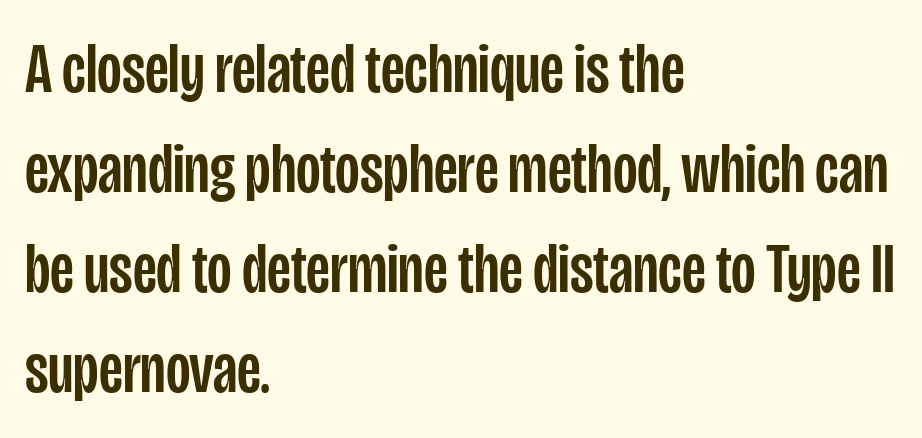
{"serif": "no", "italic": "no", "width": "condensed", "stroke_contrast": "low", "x_height": "large", "monospaced": "no", "underline": "no", "align": "left", "line_spacing": "normal", "line_spacing_ratio": 1.41, "letter_spacing": "normal", "letter_spacing_em": 0.0, "glyph_px": 71}
